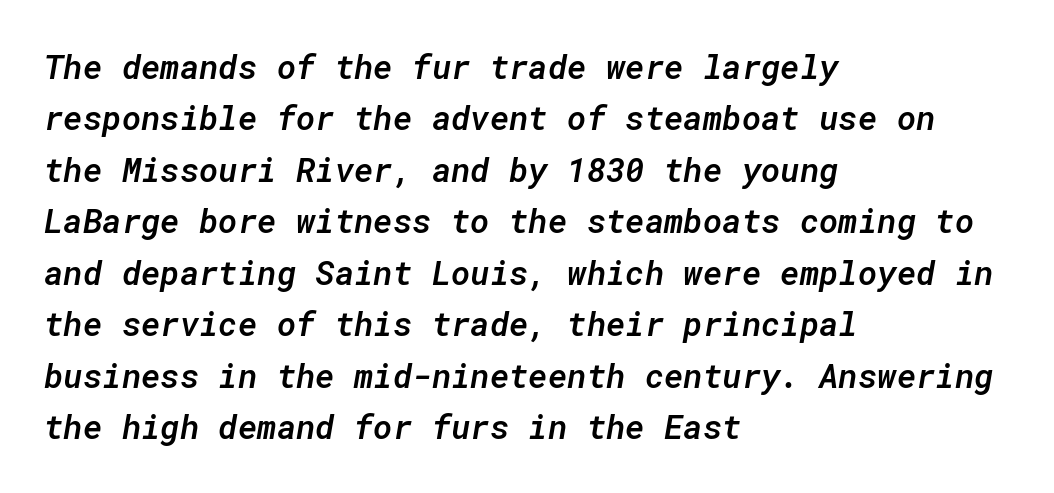
The image shows 33 px semibold type, italic (leaning right), monospaced; set left-aligned, normal line spacing (1.56x), normal letter spacing, not underlined; low stroke contrast and a medium x-height.
